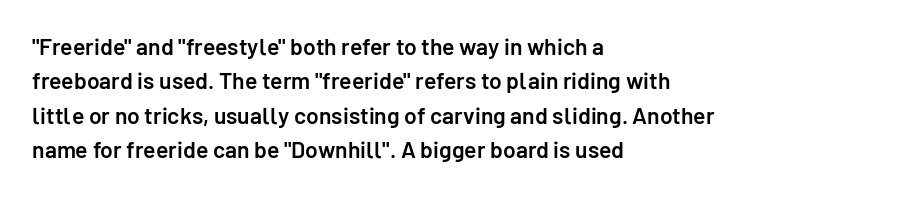
{"italic": "no", "bold": "semi", "underline": "no", "align": "left", "line_spacing": "normal", "line_spacing_ratio": 1.49, "letter_spacing": "normal", "letter_spacing_em": 0.0, "glyph_px": 23}
